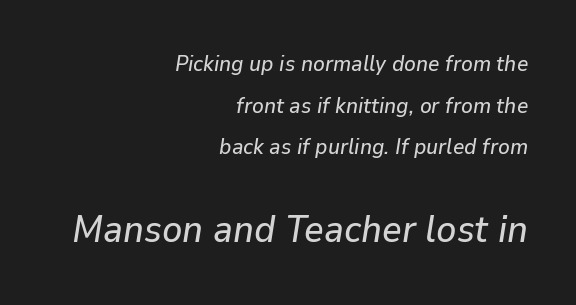
{"italic": "yes", "lean": "right", "slant_degrees": 9, "width": "normal", "stroke_contrast": "low", "x_height": "medium", "monospaced": "no", "underline": "no", "align": "right", "line_spacing_ratio": 1.89, "letter_spacing": "normal", "letter_spacing_em": 0.0, "larger_block": "second", "size_ratio": 1.73, "glyph_px": 38}
